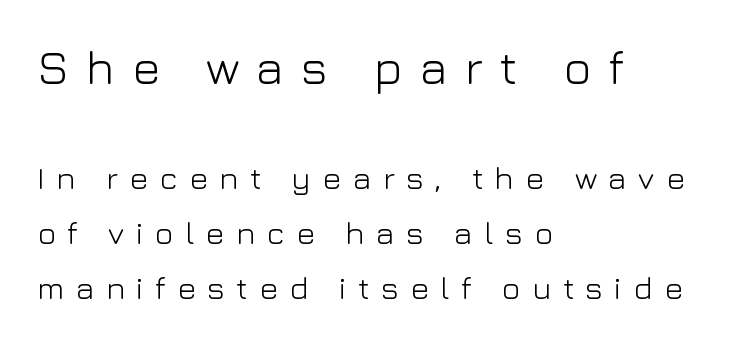
Does extra space separate the letters? Yes, quite a lot of it. Ink coverage per letter is moderate at most. Unmarked baselines from the first word to the last. The passage shown is typed in a proportional face where columns would drift.
